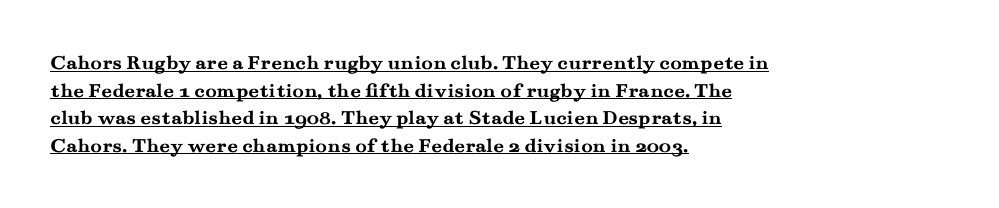
{"italic": "no", "bold": "yes", "underline": "yes", "align": "left", "line_spacing": "normal", "line_spacing_ratio": 1.31, "letter_spacing": "normal", "letter_spacing_em": 0.0, "glyph_px": 21}
